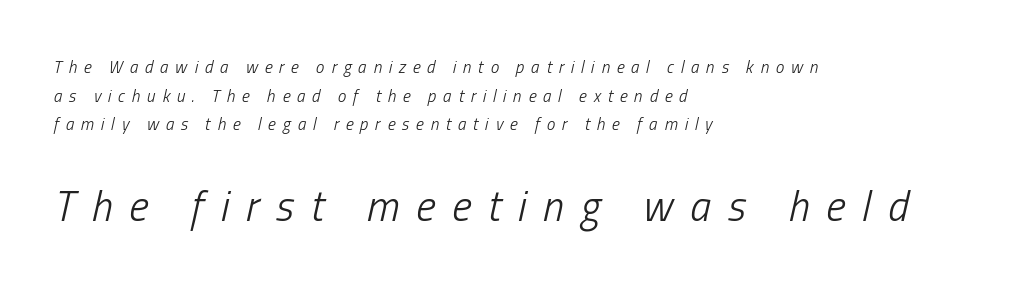
{"italic": "yes", "lean": "right", "slant_degrees": 13, "bold": "no", "weight": "light", "width": "condensed", "stroke_contrast": "low", "x_height": "medium", "monospaced": "no", "underline": "no", "align": "left", "line_spacing": "normal", "line_spacing_ratio": 1.69, "letter_spacing": "wide", "letter_spacing_em": 0.4, "larger_block": "second", "size_ratio": 2.47, "glyph_px": 42}
